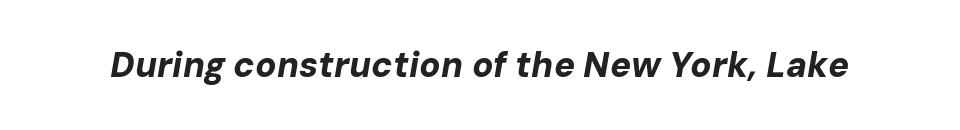
{"italic": "yes", "lean": "right", "slant_degrees": 10, "bold": "yes", "weight": "bold", "width": "normal", "stroke_contrast": "low", "x_height": "medium", "monospaced": "no", "underline": "no", "letter_spacing": "normal", "letter_spacing_em": 0.0, "glyph_px": 35}
